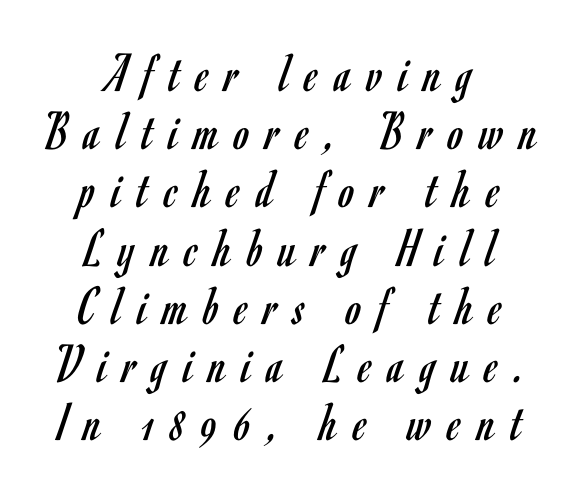
Q: Is the text bold? A: No.
Q: Is the text italic (slanted)? A: Yes.
Q: Is the typeface a serif or a sans-serif typeface? A: Sans-serif.
Q: Is the text underlined? A: No.
Q: How is the paragraph aligned? A: Centered.
Q: Is the spacing between letters normal or unusually wide? A: Unusually wide.
Q: Is the spacing between lines tight, normal or loose? A: Tight.
Q: Width (condensed, normal, or wide)? A: Condensed.
Q: Stroke contrast? A: Low.
Q: x-height? A: Small.
Q: Monospaced? A: No.
